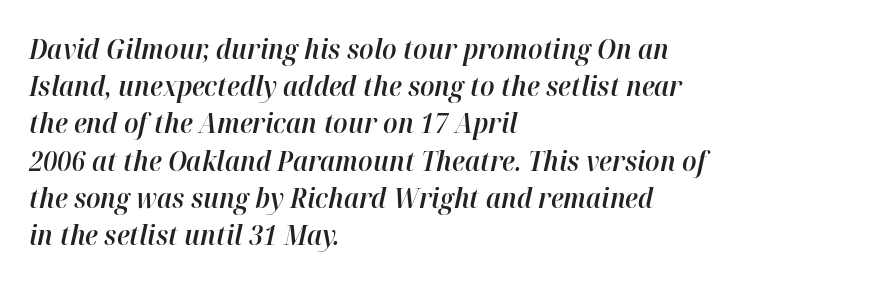
The image shows 28 px semibold type, italic (leaning right); set left-aligned, normal line spacing (1.33x), normal letter spacing, not underlined; high stroke contrast and a medium x-height.
